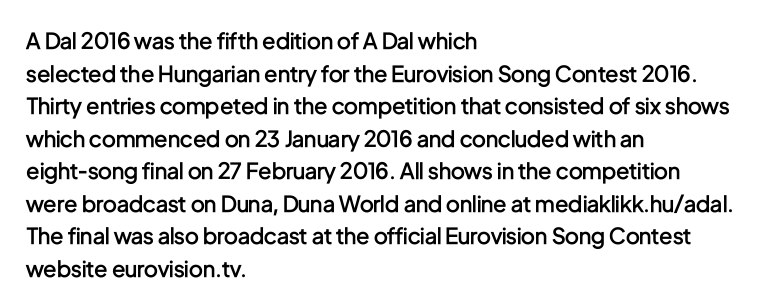
{"italic": "no", "bold": "semi", "underline": "no", "align": "left", "line_spacing": "normal", "line_spacing_ratio": 1.48, "letter_spacing": "normal", "letter_spacing_em": 0.0, "glyph_px": 22}
